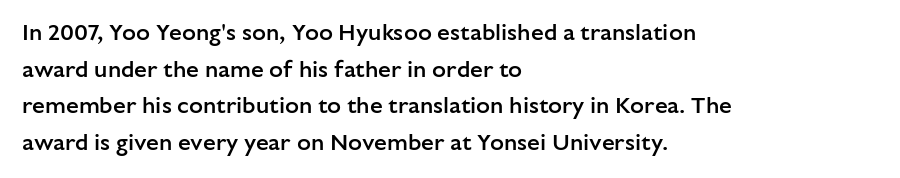
Q: Is the text bold? A: Semi-bold.
Q: Is the text italic (slanted)? A: No, it is upright.
Q: Is the text underlined? A: No.
Q: How is the paragraph aligned? A: Left-aligned.
Q: Is the spacing between letters normal or unusually wide? A: Normal.
Q: Is the spacing between lines tight, normal or loose? A: Normal.
